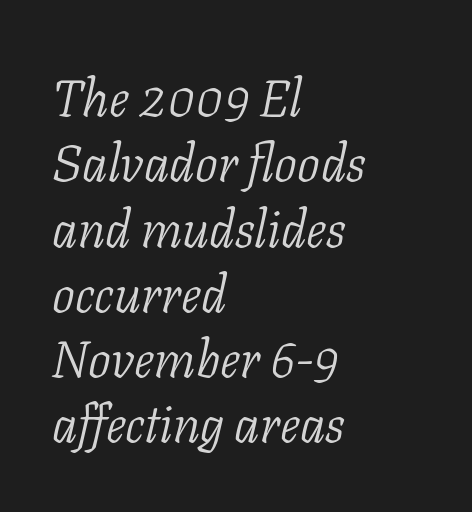
Classification — serif. A typesetter would call this zero additional tracking. This rendering uses left alignment, leaving the right contour irregular. Caption: face not bold, strokes unweighted.
